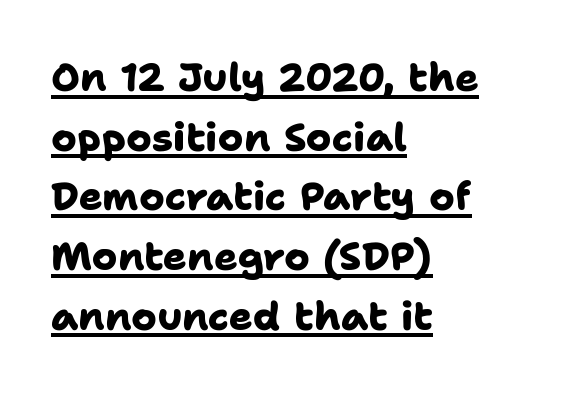
Q: Is the text bold? A: Yes.
Q: Is the typeface a serif or a sans-serif typeface? A: Sans-serif.
Q: Is the text underlined? A: Yes.
Q: How is the paragraph aligned? A: Left-aligned.
Q: Is the spacing between letters normal or unusually wide? A: Normal.
Q: Is the spacing between lines tight, normal or loose? A: Normal.
Q: Width (condensed, normal, or wide)? A: Normal.
Q: Stroke contrast? A: Low.
Q: x-height? A: Medium.
Q: Monospaced? A: No.
